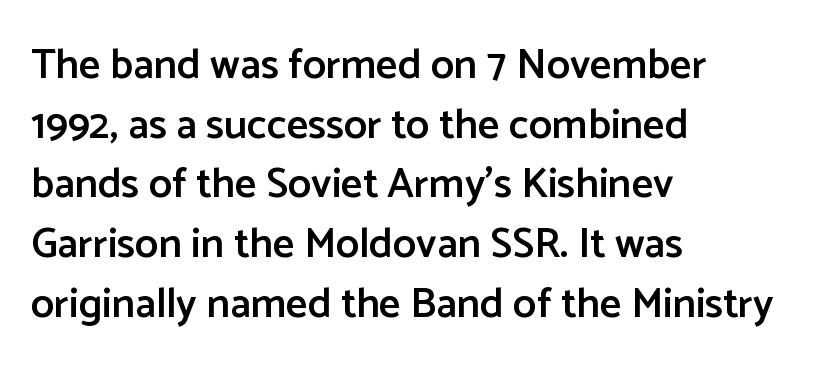
Q: Is the text bold? A: Semi-bold.
Q: Is the text italic (slanted)? A: No, it is upright.
Q: Is the typeface a serif or a sans-serif typeface? A: Sans-serif.
Q: Is the text underlined? A: No.
Q: How is the paragraph aligned? A: Left-aligned.
Q: Is the spacing between letters normal or unusually wide? A: Normal.
Q: Is the spacing between lines tight, normal or loose? A: Normal.
Q: Width (condensed, normal, or wide)? A: Normal.
Q: Stroke contrast? A: Low.
Q: x-height? A: Medium.
Q: Monospaced? A: No.
